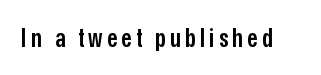
Glance below the letters and you will spot only blank space. In terms of weight, the rendering is demibold, just under bold. The font's upright variant was chosen for this text.
